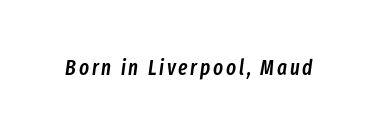
Q: Is the text bold? A: Semi-bold.
Q: Is the text italic (slanted)? A: Yes, it leans right by about 8 degrees.
Q: Is the text underlined? A: No.
